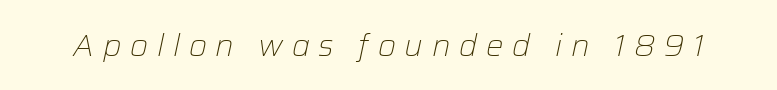
{"italic": "yes", "lean": "right", "slant_degrees": 12, "bold": "no", "weight": "light", "width": "normal", "stroke_contrast": "low", "x_height": "medium", "monospaced": "no", "underline": "no", "letter_spacing": "wide", "letter_spacing_em": 0.28, "glyph_px": 31}
